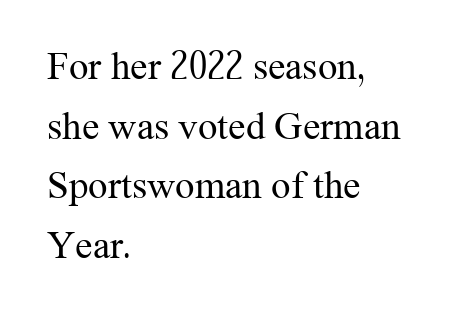
The foot of each line stays bare and open. The font is comparable to plain body text, perhaps lighter. Is this a fixed-width face? No — the glyphs have proportional, varying widths. The rendering anchors every line to the left-hand side. The letterforms sit shoulder to shoulder at normal distance.
